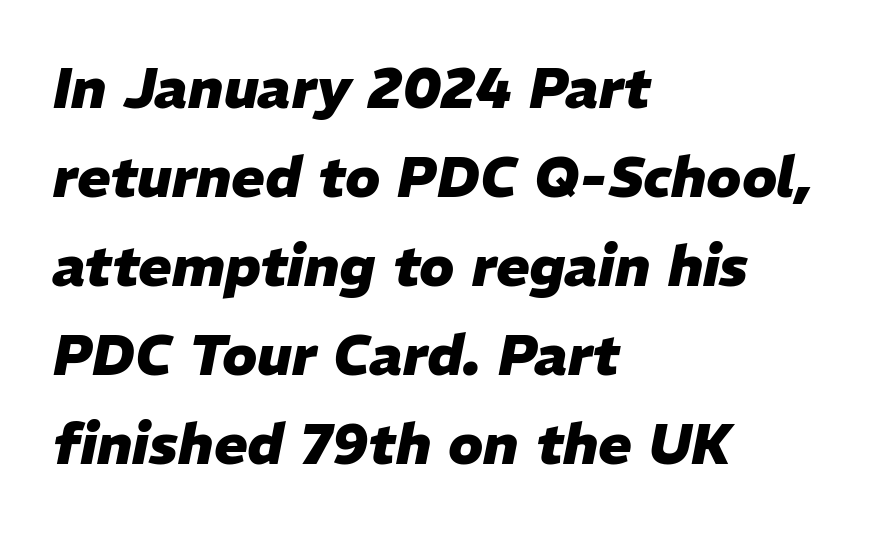
In CSS terms this would be text-align: left. The sample has been set heavy, in full bold. Spacing verdict: proportional, widths tailored to each character. This sample keeps an unexceptional amount of space between lines. There is no visible air inserted between adjacent glyphs. This sample uses an oblique cut, with every glyph tilted off the vertical.
